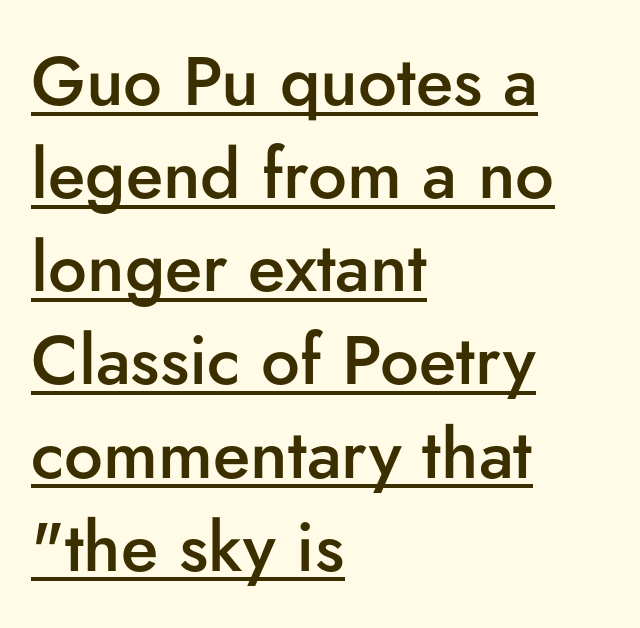
The image shows 69 px semibold sans-serif type, upright; set left-aligned, normal line spacing (1.35x), normal letter spacing, underlined; low stroke contrast and a small x-height.
